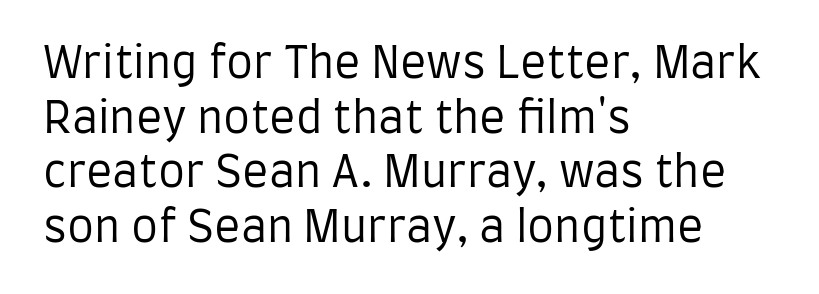
Counters stay open thanks to moderate or lighter strokes. The rendering uses natural spacing where letterforms have individual widths. This sample uses plain, unmodified letter spacing. The passage shown is not underscored anywhere.
